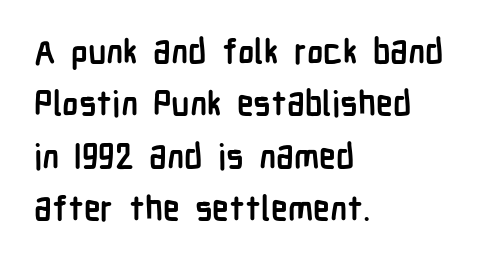
The image shows 34 px semibold, condensed sans-serif type, upright; set left-aligned, normal line spacing (1.54x), normal letter spacing, not underlined; low stroke contrast and a medium x-height.
